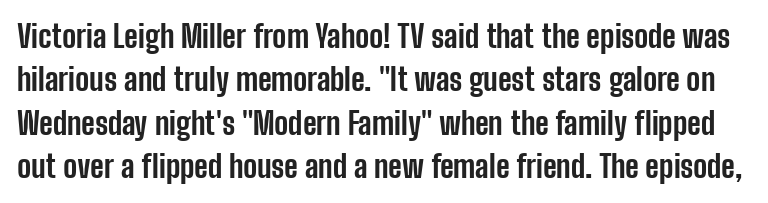
{"serif": "no", "italic": "no", "bold": "yes", "weight": "bold", "width": "condensed", "stroke_contrast": "low", "x_height": "medium", "monospaced": "no", "underline": "no", "line_spacing": "normal", "line_spacing_ratio": 1.4, "letter_spacing": "normal", "letter_spacing_em": 0.0, "glyph_px": 31}
